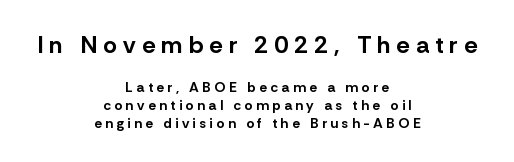
Q: Is the text bold? A: Yes.
Q: Is the text italic (slanted)? A: No, it is upright.
Q: Is the text underlined? A: No.
Q: How is the paragraph aligned? A: Centered.
Q: Is the spacing between letters normal or unusually wide? A: Unusually wide.
Q: Is the spacing between lines tight, normal or loose? A: Normal.
Q: Which block of text is set in a larger size, the first (top) or the second (bottom)? A: The first (top) one.
